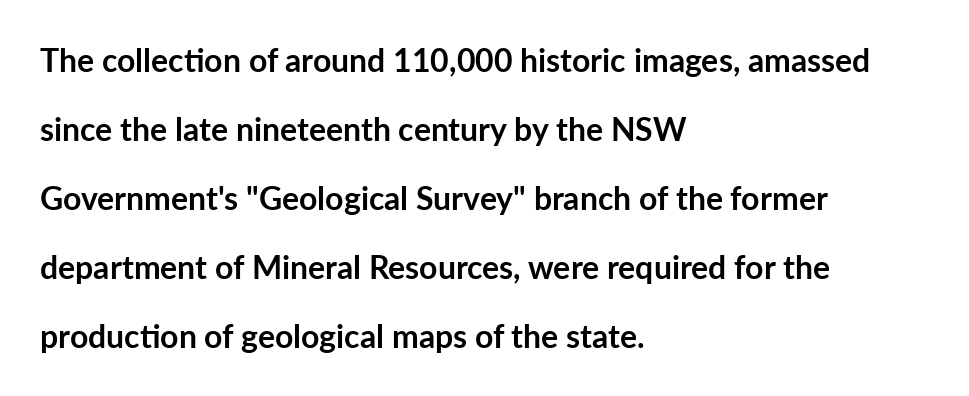
Q: Is the text bold? A: Yes.
Q: Is the text italic (slanted)? A: No, it is upright.
Q: Is the typeface a serif or a sans-serif typeface? A: Sans-serif.
Q: Is the text underlined? A: No.
Q: How is the paragraph aligned? A: Left-aligned.
Q: Is the spacing between letters normal or unusually wide? A: Normal.
Q: Is the spacing between lines tight, normal or loose? A: Loose.
Q: Width (condensed, normal, or wide)? A: Normal.
Q: Stroke contrast? A: Low.
Q: x-height? A: Medium.
Q: Monospaced? A: No.
